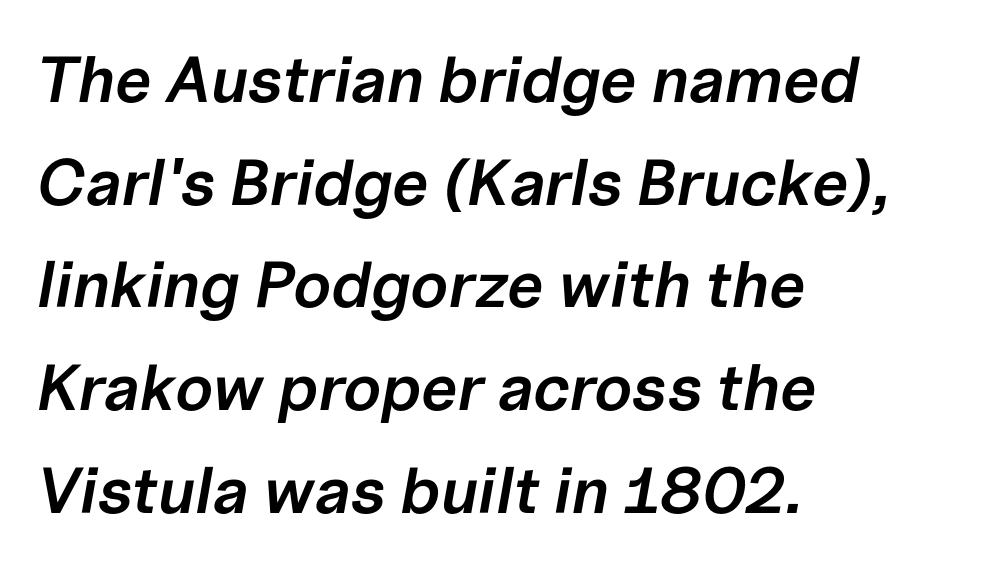
Q: Is the text bold? A: Semi-bold.
Q: Is the text italic (slanted)? A: Yes, it leans right by about 10 degrees.
Q: Is the text underlined? A: No.
Q: How is the paragraph aligned? A: Left-aligned.
Q: Is the spacing between letters normal or unusually wide? A: Normal.
Q: Is the spacing between lines tight, normal or loose? A: Normal.
Q: Width (condensed, normal, or wide)? A: Normal.
Q: Stroke contrast? A: Low.
Q: x-height? A: Medium.
Q: Monospaced? A: No.
